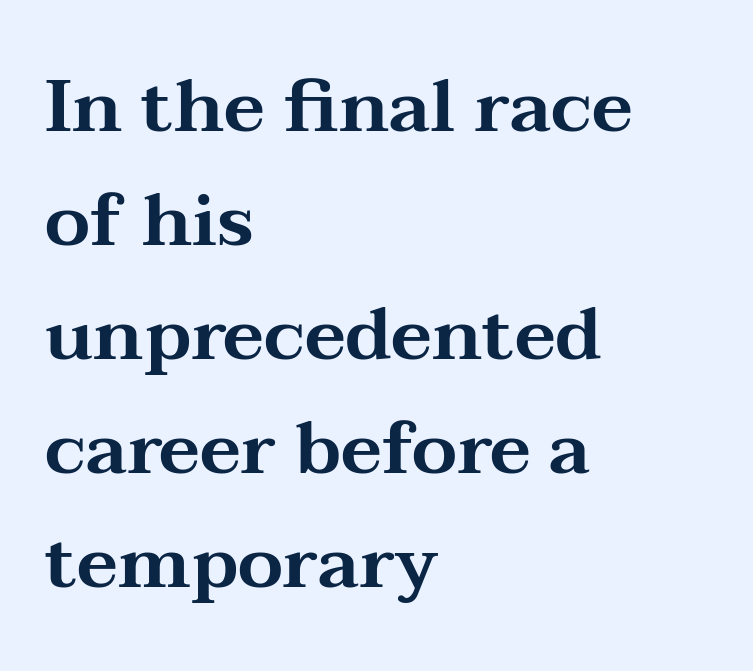
The image shows 73 px wide serif type, upright; set left-aligned, normal line spacing (1.56x), normal letter spacing, not underlined; medium stroke contrast and a medium x-height.
